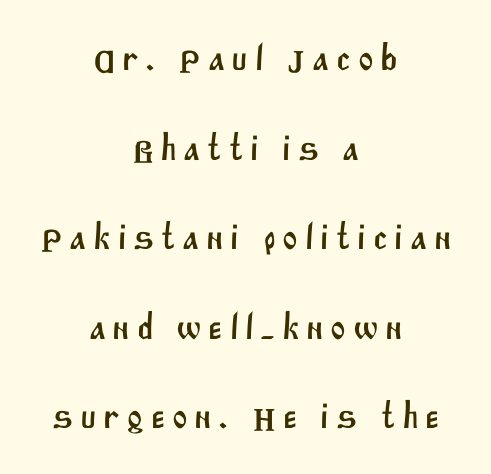
The image shows 37 px sans-serif type; set centered, loose line spacing (2.42x), not underlined; medium stroke contrast and a large x-height.
